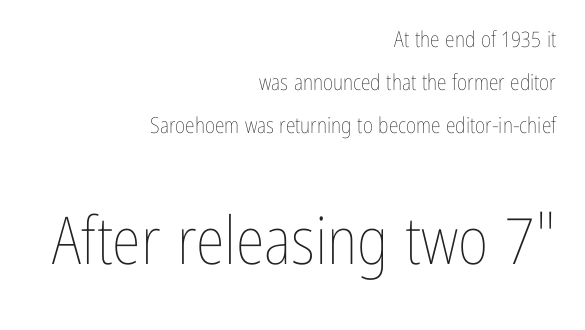
{"italic": "no", "bold": "no", "weight": "thin", "width": "condensed", "stroke_contrast": "low", "x_height": "medium", "monospaced": "no", "underline": "no", "align": "right", "line_spacing": "loose", "line_spacing_ratio": 1.95, "letter_spacing": "normal", "letter_spacing_em": 0.0, "larger_block": "second", "size_ratio": 3.0, "glyph_px": 66}
